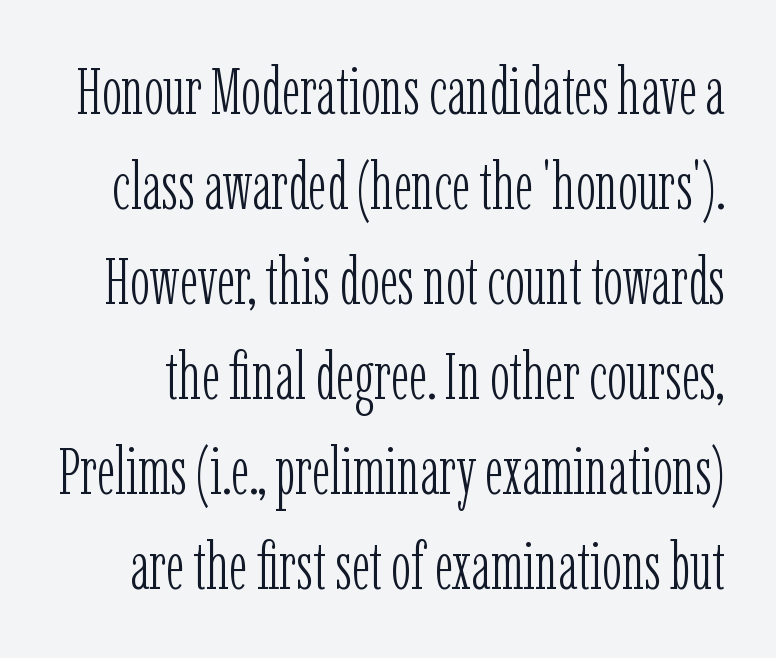
Q: Is the text bold? A: No.
Q: Is the text italic (slanted)? A: No, it is upright.
Q: Is the typeface a serif or a sans-serif typeface? A: Serif.
Q: Is the text underlined? A: No.
Q: Is the spacing between letters normal or unusually wide? A: Normal.
Q: Is the spacing between lines tight, normal or loose? A: Normal.
Q: Width (condensed, normal, or wide)? A: Condensed.
Q: Stroke contrast? A: Low.
Q: x-height? A: Medium.
Q: Monospaced? A: No.
